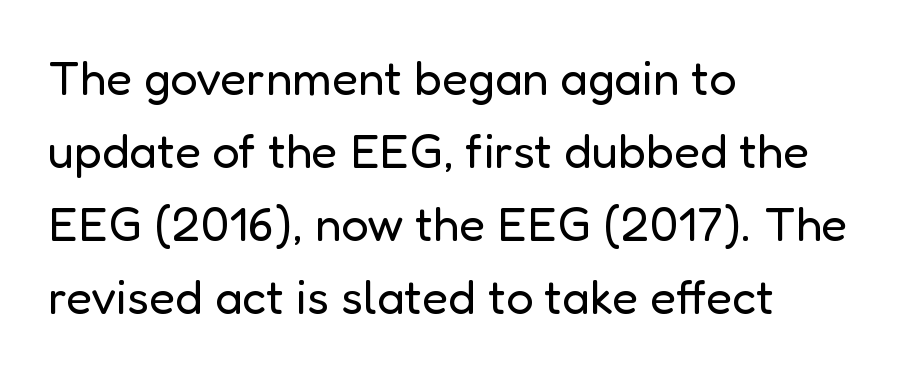
These lines are rendered in a variable-pitch font. This block has exactly the height ordinary leading produces. The specimen reads as upright at a glance. The passage shown is not bold in any degree. Lines of text with bare space underneath. The face used here is rendered with its standard letterfit.
